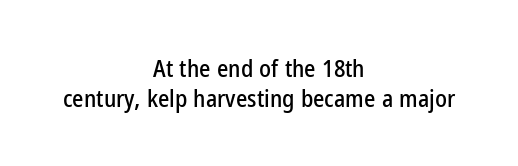
{"italic": "no", "underline": "no", "align": "center", "line_spacing": "normal", "line_spacing_ratio": 1.25, "letter_spacing": "normal", "letter_spacing_em": 0.0, "glyph_px": 24}
